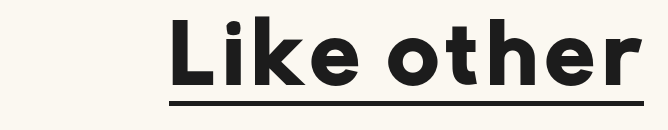
The lettering stays uniformly vertical, giving the passage a roman look. Does a line run under the words? Yes, clearly. A sans-serif font was chosen for this passage. A typesetter would call this proportional, since set widths differ per character.
